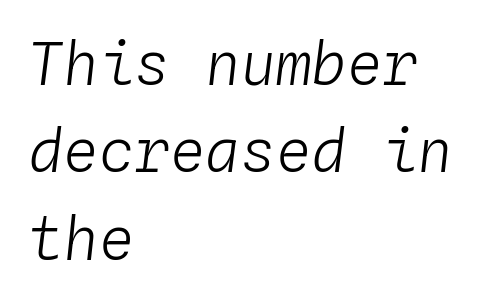
Nobody drew a line under any word here. In terms of posture, this sample is oblique. Is the stroke heavy? The answer is a plain regular-or-lighter. In CSS terms this would be text-align: left. Does the leading feel generous? No, just average.
